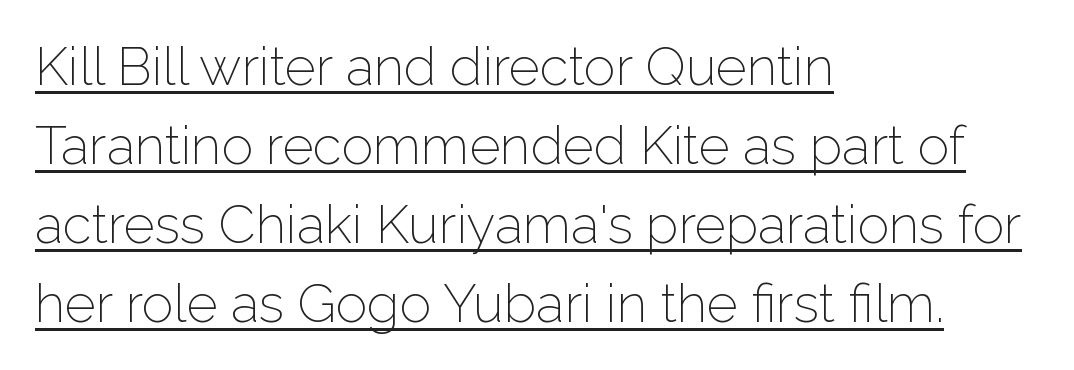
A quiet, ordinary-to-light weight characterises the typeface. Line starts are locked; line ends wander. The characters display no serif detailing; their extremities are plain. The rendering uses natural spacing where letterforms have individual widths. Descenders here cross a horizontal rule under the line.
